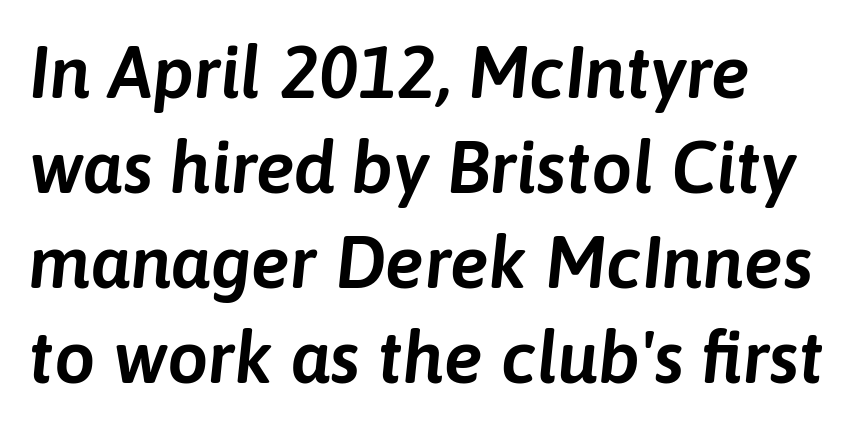
Q: Is the text italic (slanted)? A: Yes, it leans right by about 6 degrees.
Q: Is the text underlined? A: No.
Q: Is the spacing between letters normal or unusually wide? A: Normal.
Q: Is the spacing between lines tight, normal or loose? A: Normal.
Q: Width (condensed, normal, or wide)? A: Normal.
Q: Stroke contrast? A: Low.
Q: x-height? A: Medium.
Q: Monospaced? A: No.
